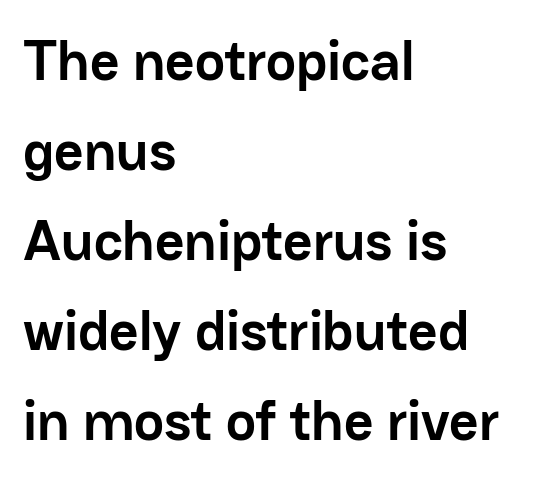
The image shows 57 px semibold sans-serif type, upright; set left-aligned, normal line spacing (1.58x), normal letter spacing, not underlined; low stroke contrast and a medium x-height.
